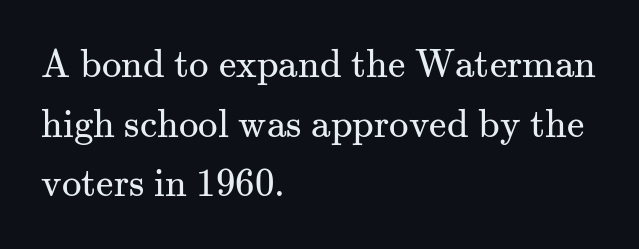
Each word holds together tightly as a unit, with standard inter-letter gaps. Spacing verdict: proportional, widths tailored to each character. Descenders hang freely into open space. Rows of type keep a routine distance in the vertical direction. Visually the block forms a straight wall on the left and a jagged coastline on the right. Quick note: not italic, upright.
